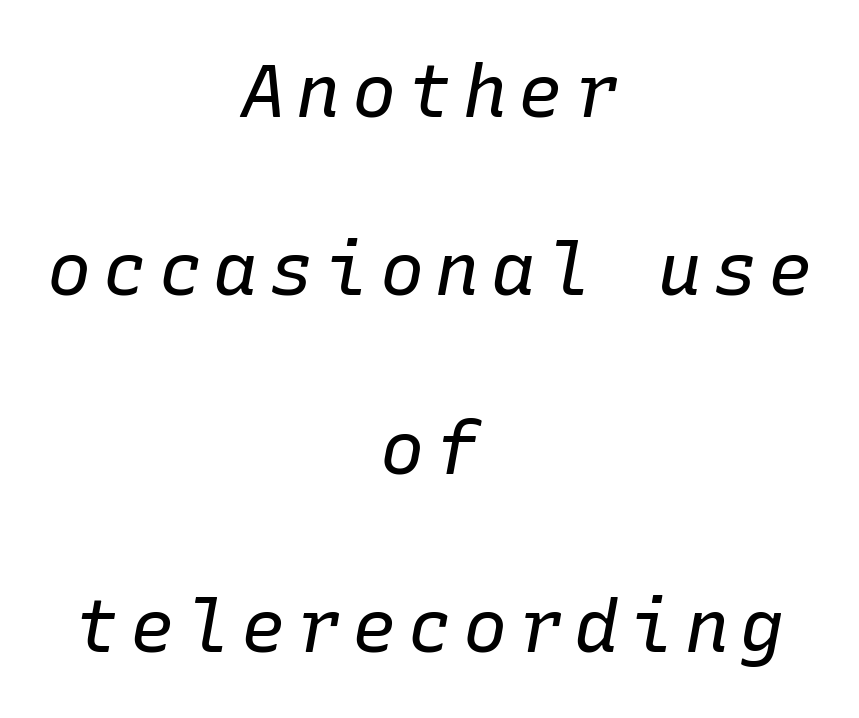
Q: Is the text bold? A: No.
Q: Is the text italic (slanted)? A: Yes, it leans right by about 10 degrees.
Q: Is the text underlined? A: No.
Q: How is the paragraph aligned? A: Centered.
Q: Is the spacing between lines tight, normal or loose? A: Loose.
Q: Width (condensed, normal, or wide)? A: Normal.
Q: Stroke contrast? A: Low.
Q: x-height? A: Medium.
Q: Monospaced? A: Yes.
